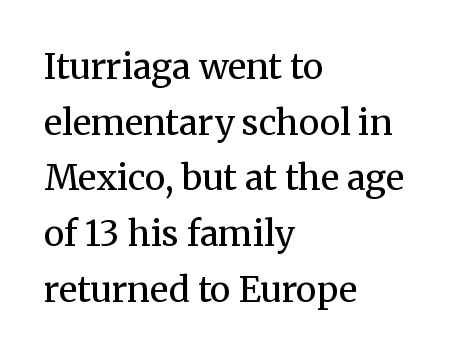
Q: Is the text bold? A: No.
Q: Is the text italic (slanted)? A: No, it is upright.
Q: Is the typeface a serif or a sans-serif typeface? A: Serif.
Q: Is the text underlined? A: No.
Q: How is the paragraph aligned? A: Left-aligned.
Q: Is the spacing between letters normal or unusually wide? A: Normal.
Q: Is the spacing between lines tight, normal or loose? A: Normal.
Q: Width (condensed, normal, or wide)? A: Normal.
Q: Stroke contrast? A: Medium.
Q: x-height? A: Medium.
Q: Monospaced? A: No.
